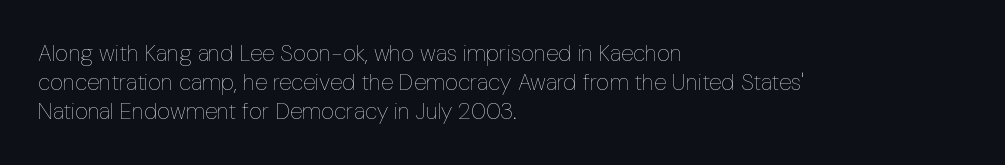
The image shows 23 px text type, upright; set left-aligned, normal line spacing (1.26x), normal letter spacing, not underlined.
